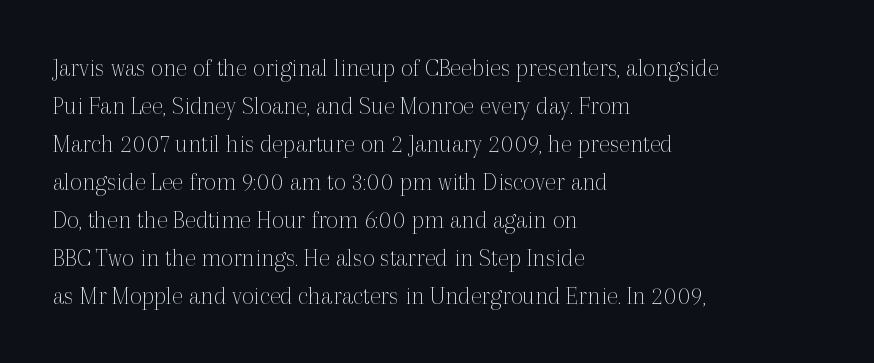
The image shows 26 px text type, upright; set left-aligned, normal line spacing (1.46x), normal letter spacing, not underlined.
